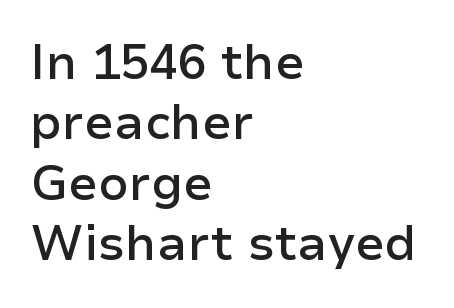
Q: Is the text bold? A: Semi-bold.
Q: Is the text italic (slanted)? A: No, it is upright.
Q: Is the typeface a serif or a sans-serif typeface? A: Sans-serif.
Q: Is the text underlined? A: No.
Q: How is the paragraph aligned? A: Left-aligned.
Q: Is the spacing between letters normal or unusually wide? A: Normal.
Q: Is the spacing between lines tight, normal or loose? A: Normal.
Q: Width (condensed, normal, or wide)? A: Normal.
Q: Stroke contrast? A: Low.
Q: x-height? A: Medium.
Q: Monospaced? A: No.
